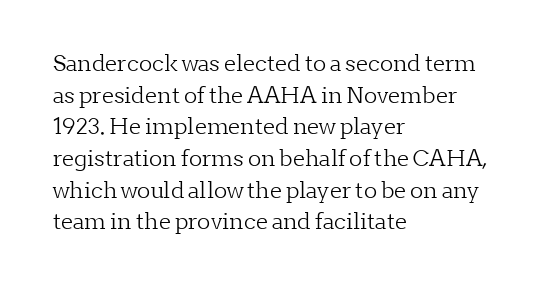
{"italic": "no", "bold": "no", "underline": "no", "align": "left", "line_spacing": "normal", "line_spacing_ratio": 1.44, "letter_spacing": "normal", "letter_spacing_em": 0.0, "glyph_px": 22}
